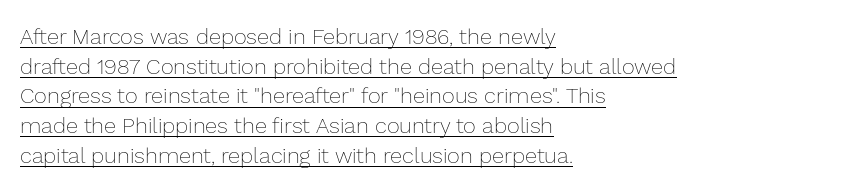
The cut favours lightness, reaching ordinary text weight at its darkest. This sample uses plain, unmodified letter spacing. This rendering uses left alignment, leaving the right contour irregular. The passage shown stacks its lines at a standard gap. Nope, not italic — everything's standing straight. A rule runs beneath these lines of type.
